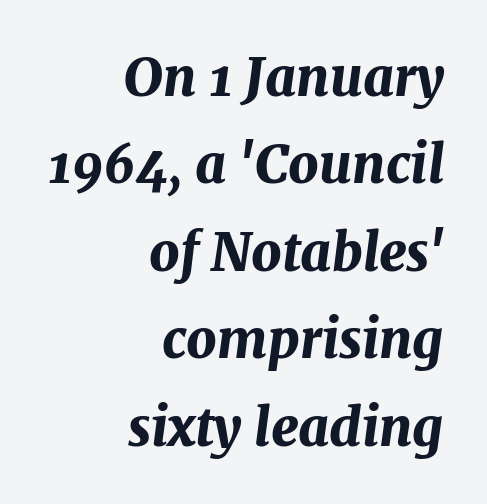
{"italic": "yes", "lean": "right", "slant_degrees": 7, "bold": "yes", "weight": "bold", "width": "normal", "stroke_contrast": "medium", "x_height": "medium", "monospaced": "no", "underline": "no", "align": "right", "line_spacing": "normal", "line_spacing_ratio": 1.65, "letter_spacing": "normal", "letter_spacing_em": 0.0, "glyph_px": 53}
